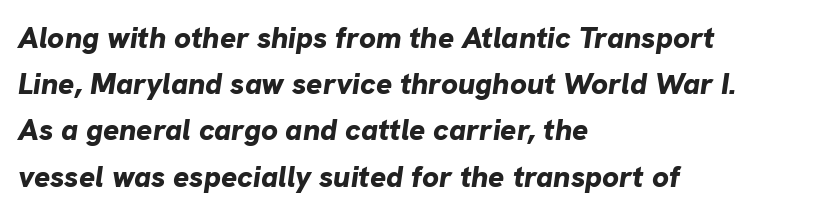
Q: Is the text bold? A: Yes.
Q: Is the text italic (slanted)? A: Yes, it leans right by about 8 degrees.
Q: Is the text underlined? A: No.
Q: How is the paragraph aligned? A: Left-aligned.
Q: Is the spacing between letters normal or unusually wide? A: Normal.
Q: Is the spacing between lines tight, normal or loose? A: Normal.
Q: Width (condensed, normal, or wide)? A: Normal.
Q: Stroke contrast? A: Low.
Q: x-height? A: Medium.
Q: Monospaced? A: No.
